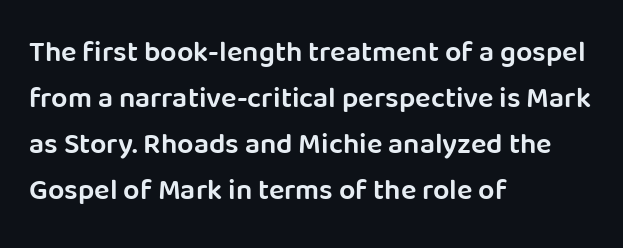
The typography opts for an upright posture over an oblique one. You could not count columns in this text — the font is proportionally spaced. One glance says typical: line gaps are just what's usual. Quick note: underline off.
